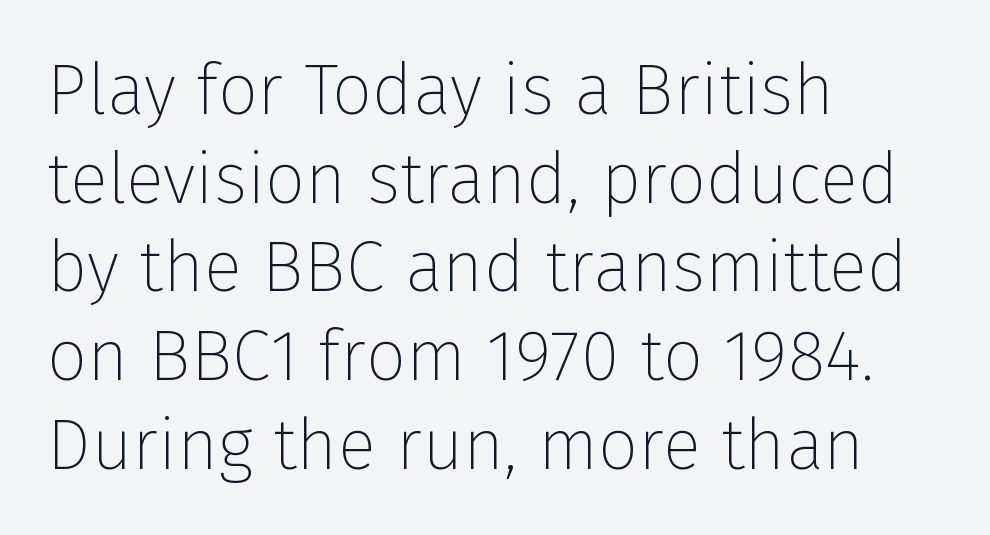
The image shows 71 px thin sans-serif type, upright; set left-aligned, normal line spacing (1.25x), normal letter spacing, not underlined; low stroke contrast and a medium x-height.
